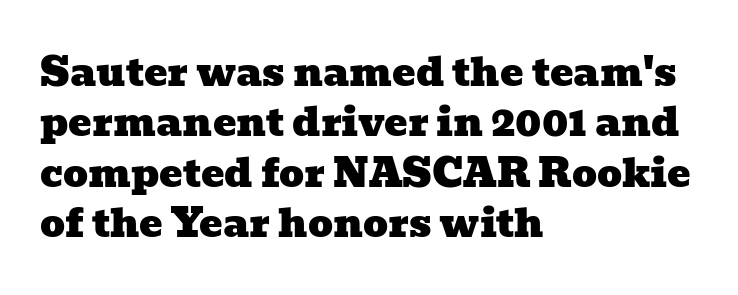
Each letter keeps its own natural width here, so spacing adapts to shape. Does extra space separate the letters? No, they use regular spacing. Does the copy run flush right? No — it runs flush left. Stroke terminals: seriffed.
